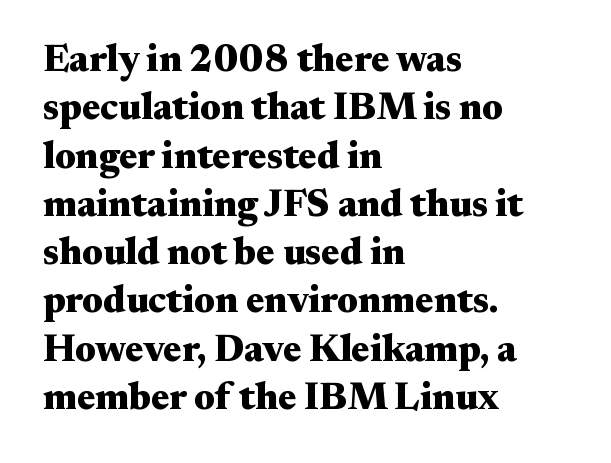
The string is rendered with underlining switched off. In terms of letterform style, serifs are clearly present. Italic: no, the glyphs are upright roman. Does the weight exceed regular? Yes, all the way to bold.
